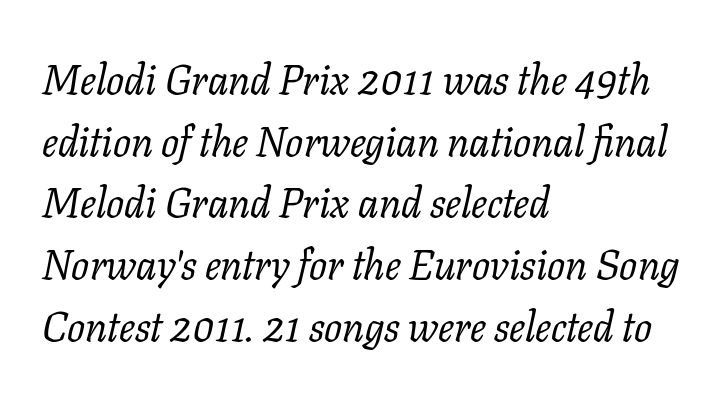
{"serif": "yes", "italic": "yes", "lean": "right", "slant_degrees": 11, "bold": "no", "weight": "regular", "width": "normal", "stroke_contrast": "low", "x_height": "medium", "monospaced": "no", "underline": "no", "align": "left", "line_spacing": "normal", "line_spacing_ratio": 1.47, "letter_spacing": "normal", "letter_spacing_em": 0.0, "glyph_px": 42}
